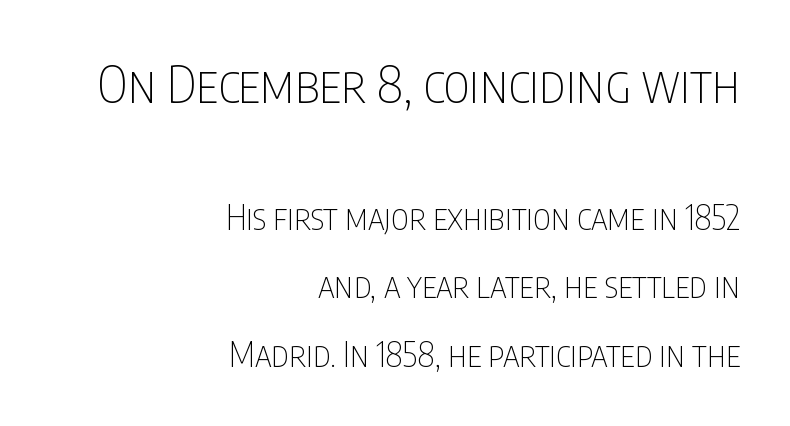
Large over small — that's the arrangement of the two blocks here. The paragraph has a hard right edge and a soft left edge. Unmarked baselines from the first word to the last. Note the varied advance widths — an 'i' is clearly narrower than an 'm'.
